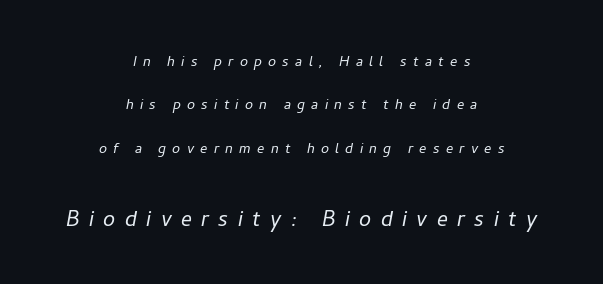
{"italic": "yes", "lean": "right", "slant_degrees": 11, "bold": "no", "underline": "no", "align": "center", "line_spacing": "loose", "line_spacing_ratio": 2.41, "letter_spacing": "wide", "letter_spacing_em": 0.35, "larger_block": "second", "size_ratio": 1.5, "glyph_px": 27}
